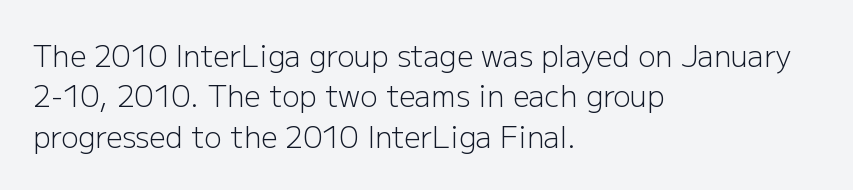
The image shows 29 px light sans-serif type, upright; set left-aligned, normal line spacing (1.39x), normal letter spacing, not underlined; low stroke contrast and a medium x-height.
